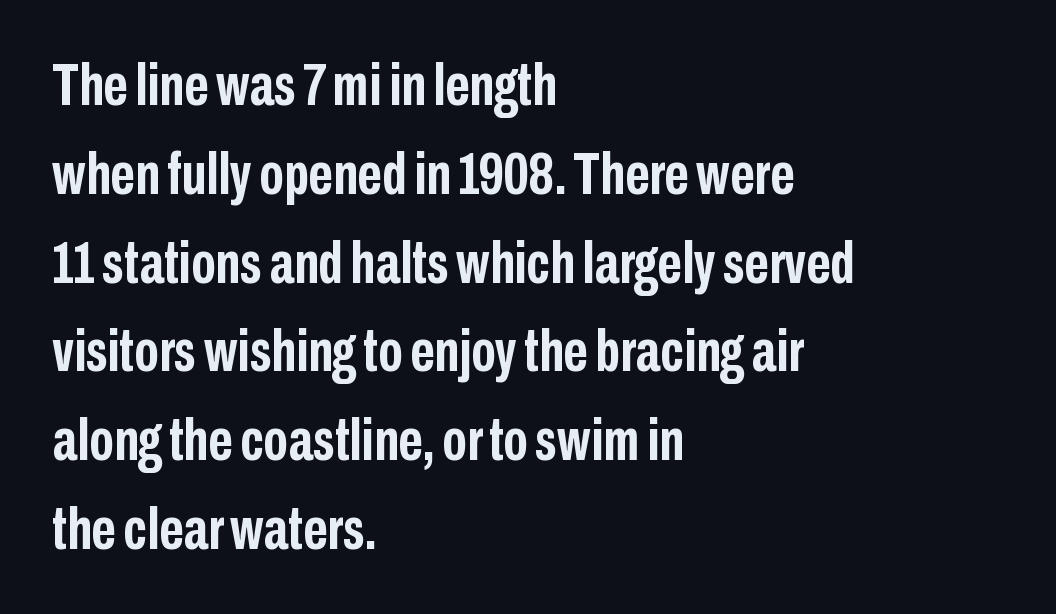
The image shows 60 px semibold, condensed sans-serif type, upright; set left-aligned, normal line spacing (1.48x), normal letter spacing, not underlined; low stroke contrast and a medium x-height.
